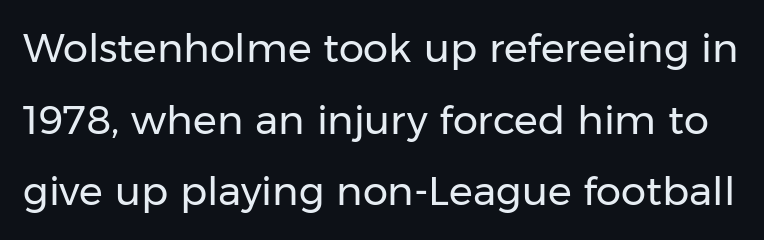
Q: Is the text bold? A: No.
Q: Is the text italic (slanted)? A: No, it is upright.
Q: Is the typeface a serif or a sans-serif typeface? A: Sans-serif.
Q: Is the text underlined? A: No.
Q: Is the spacing between letters normal or unusually wide? A: Normal.
Q: Width (condensed, normal, or wide)? A: Normal.
Q: Stroke contrast? A: Low.
Q: x-height? A: Medium.
Q: Monospaced? A: No.
